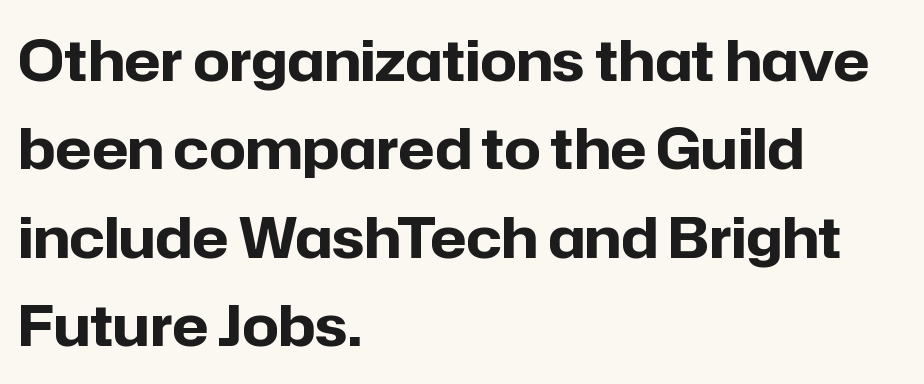
Q: Is the text bold? A: Yes.
Q: Is the text italic (slanted)? A: No, it is upright.
Q: Is the typeface a serif or a sans-serif typeface? A: Sans-serif.
Q: Is the text underlined? A: No.
Q: How is the paragraph aligned? A: Left-aligned.
Q: Is the spacing between letters normal or unusually wide? A: Normal.
Q: Is the spacing between lines tight, normal or loose? A: Normal.
Q: Width (condensed, normal, or wide)? A: Normal.
Q: Stroke contrast? A: Low.
Q: x-height? A: Medium.
Q: Monospaced? A: No.
